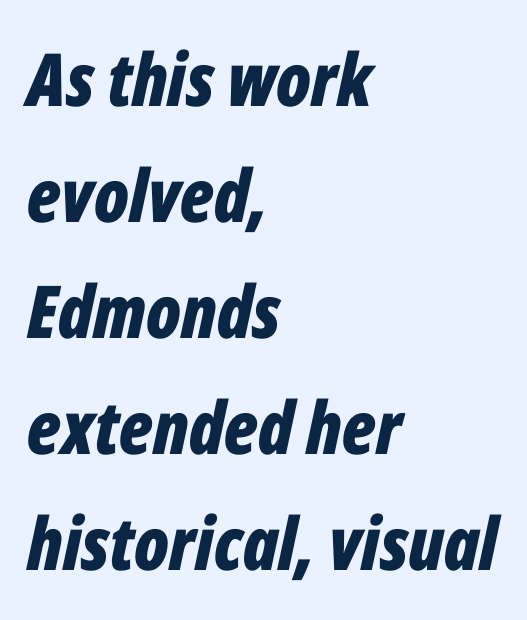
Stroke thickness is high; the sample reads as a true bold. You could not count columns in this text — the font is proportionally spaced. The specimen reads as italic at a glance. The ragged edge is on the right, which tells us the setting is flush left.
